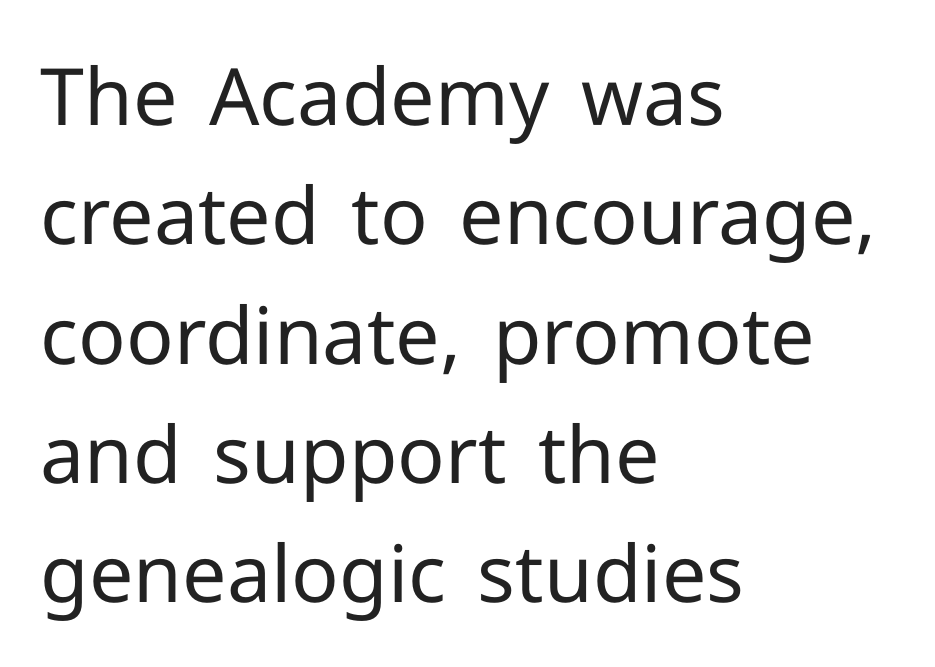
Typographically, this falls in the sans-serif category. Leading matches the norm, producing a regular column. Do the characters align in a grid? No, the font is proportional. Short and long lines alike share a common starting point at left.
